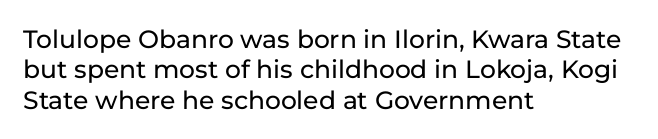
{"italic": "no", "underline": "no", "align": "left", "line_spacing_ratio": 1.22, "letter_spacing": "normal", "letter_spacing_em": 0.0, "glyph_px": 25}
